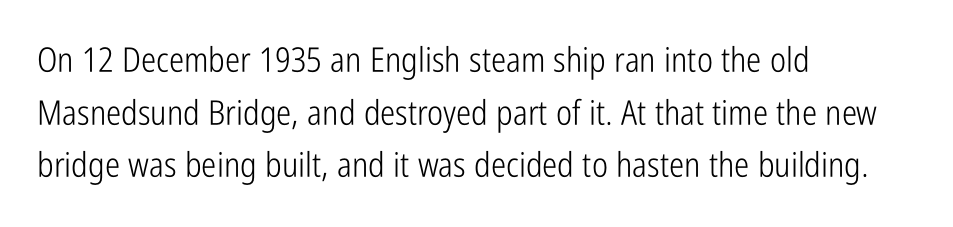
{"serif": "no", "italic": "no", "bold": "no", "weight": "light", "width": "condensed", "stroke_contrast": "low", "x_height": "medium", "monospaced": "no", "underline": "no", "align": "left", "line_spacing": "normal", "line_spacing_ratio": 1.55, "letter_spacing": "normal", "letter_spacing_em": 0.0, "glyph_px": 34}
